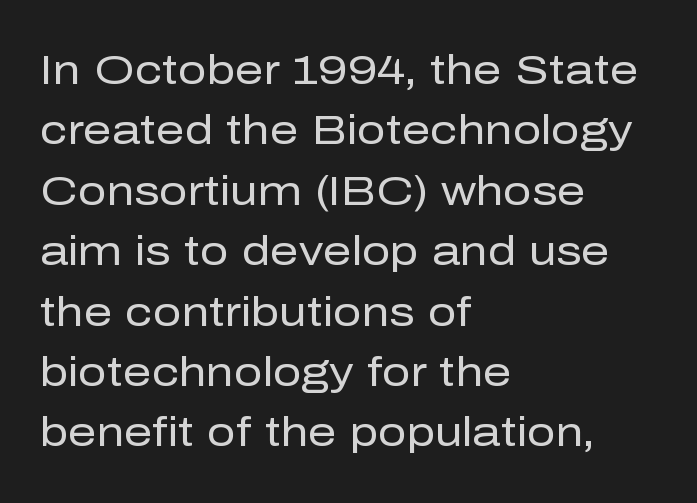
Compared with a centered layout, this one pins lines to the left instead. The glyphs in this specimen are sans serif. Plain, unruled lines of type. How are the letters spaced? Ordinarily, with no added tracking. Do the characters align in a grid? No, the font is proportional. The letters look calm and open, with moderate or lighter stems.
